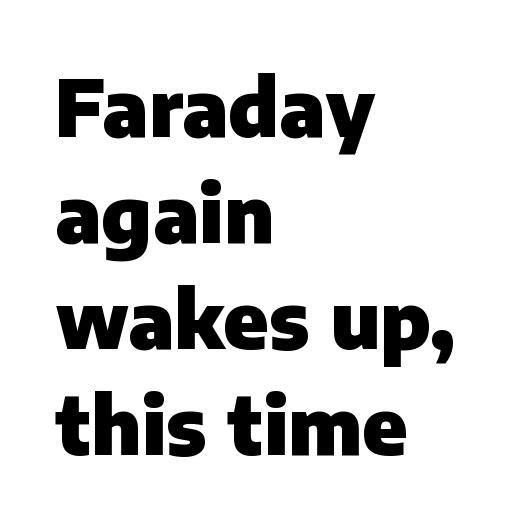
The image shows 79 px heavy sans-serif type, upright; set left-aligned, normal line spacing (1.34x), normal letter spacing, not underlined; low stroke contrast and a medium x-height.
